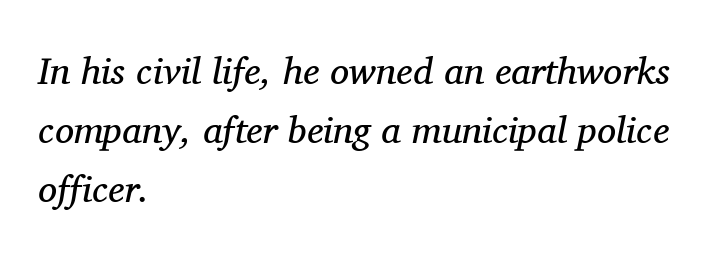
Quick note: italic. A serif font was chosen for this passage. Ink coverage per letter is moderate at most. The specimen omits any rule beneath the text block's lines. There is no visible air inserted between adjacent glyphs. Each letter keeps its own natural width here, so spacing adapts to shape.
